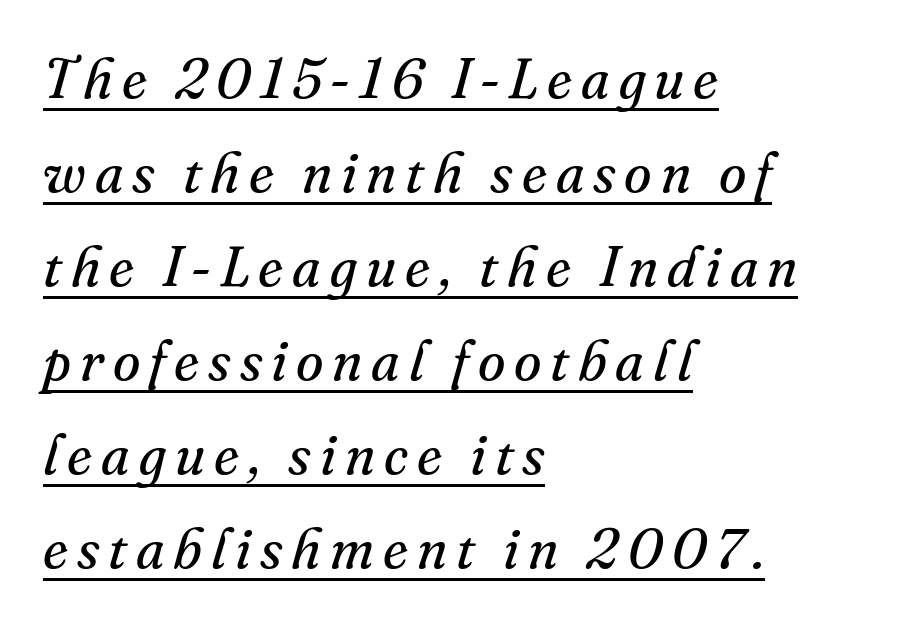
The image shows 56 px regular-weight serif type, italic (leaning right); set left-aligned, normal line spacing (1.68x), underlined; medium stroke contrast and a small x-height.
